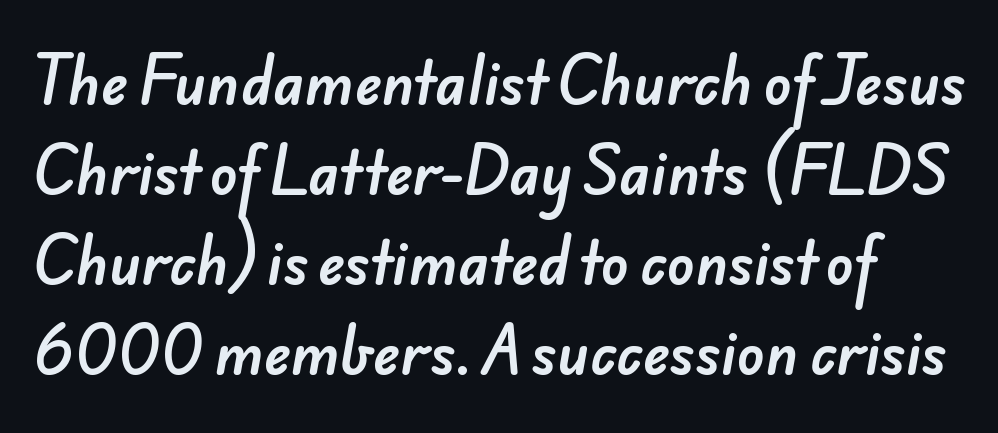
The image shows 57 px sans-serif type; set normal line spacing (1.58x), normal letter spacing, not underlined; low stroke contrast and a small x-height.
